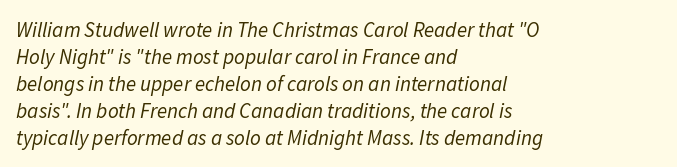
{"italic": "yes", "lean": "right", "slant_degrees": 11, "bold": "no", "underline": "no", "align": "left", "line_spacing": "normal", "line_spacing_ratio": 1.28, "letter_spacing": "normal", "letter_spacing_em": 0.0, "glyph_px": 21}
